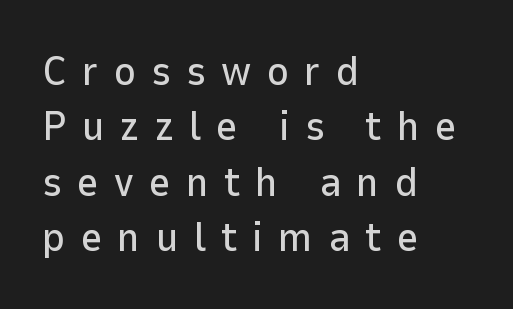
Q: Is the text italic (slanted)? A: No, it is upright.
Q: Is the typeface a serif or a sans-serif typeface? A: Sans-serif.
Q: Is the text underlined? A: No.
Q: How is the paragraph aligned? A: Left-aligned.
Q: Is the spacing between letters normal or unusually wide? A: Unusually wide.
Q: Is the spacing between lines tight, normal or loose? A: Normal.
Q: Width (condensed, normal, or wide)? A: Normal.
Q: Stroke contrast? A: Low.
Q: x-height? A: Medium.
Q: Monospaced? A: No.
